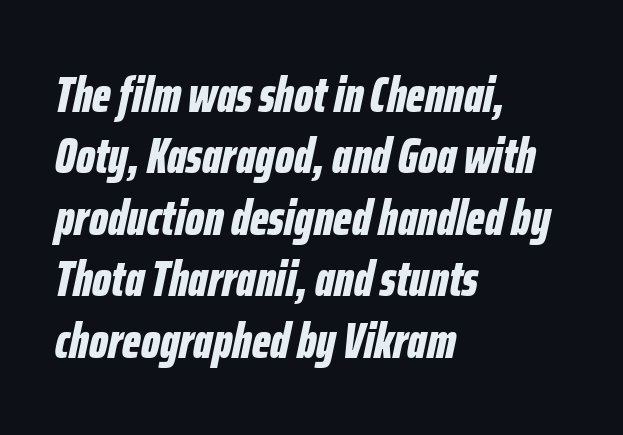
Q: Is the text bold? A: Yes.
Q: Is the text italic (slanted)? A: Yes, it leans right by about 12 degrees.
Q: Is the text underlined? A: No.
Q: How is the paragraph aligned? A: Left-aligned.
Q: Is the spacing between letters normal or unusually wide? A: Normal.
Q: Width (condensed, normal, or wide)? A: Condensed.
Q: Stroke contrast? A: Low.
Q: x-height? A: Medium.
Q: Monospaced? A: No.
